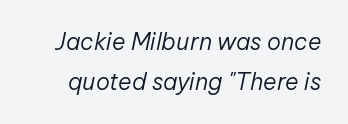
The image shows 23 px text type, italic (leaning right); set line spacing 1.72x, normal letter spacing, not underlined.
